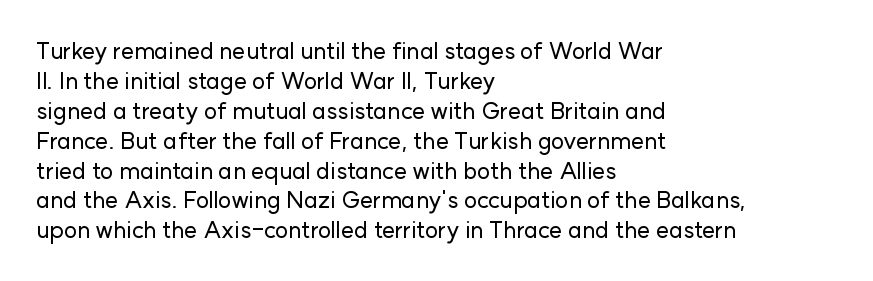
Q: Is the text italic (slanted)? A: No, it is upright.
Q: Is the text underlined? A: No.
Q: How is the paragraph aligned? A: Left-aligned.
Q: Is the spacing between letters normal or unusually wide? A: Normal.
Q: Is the spacing between lines tight, normal or loose? A: Normal.
